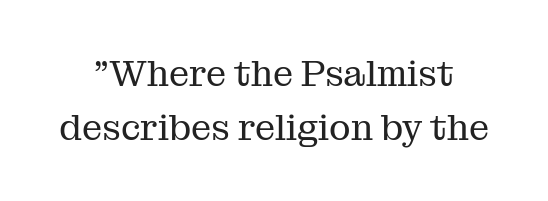
The image shows 36 px regular-weight serif type, upright; set normal line spacing (1.49x), normal letter spacing, not underlined; medium stroke contrast and a medium x-height.
